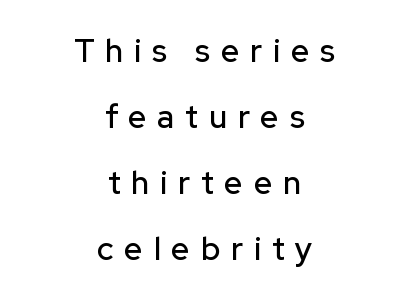
The passage shown is not underscored anywhere. Between one letter and the next there's a generous, obvious gap. Is there much room between lines? Yes — plenty of vertical air separates them. Compared with a flush-left layout, this one balances lines on the center instead. No feet cap the strokes, marking this as sans-serif type. The passage shown is typed in a proportional face where columns would drift.
